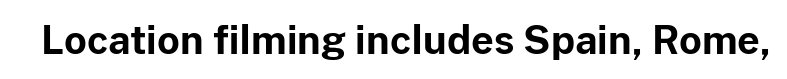
The face used here is rendered with its standard letterfit. Only glyphs here, with clear space below each row. Is this a fixed-width face? No — the glyphs have proportional, varying widths. Ordinary non-slanted type is in use. Thick stems and heavy bowls — unmistakably bold. The type family on display is of the sans-serif kind.
